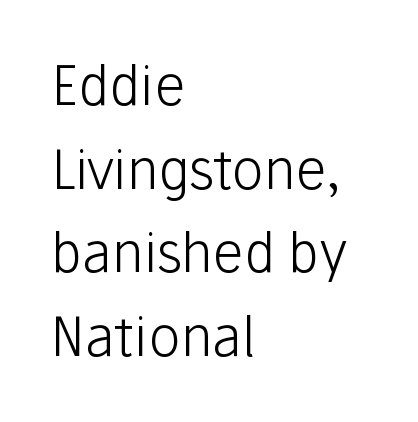
Q: Is the text bold? A: No.
Q: Is the text italic (slanted)? A: No, it is upright.
Q: Is the typeface a serif or a sans-serif typeface? A: Sans-serif.
Q: Is the text underlined? A: No.
Q: How is the paragraph aligned? A: Left-aligned.
Q: Is the spacing between letters normal or unusually wide? A: Normal.
Q: Is the spacing between lines tight, normal or loose? A: Normal.
Q: Width (condensed, normal, or wide)? A: Normal.
Q: Stroke contrast? A: Low.
Q: x-height? A: Medium.
Q: Monospaced? A: No.
